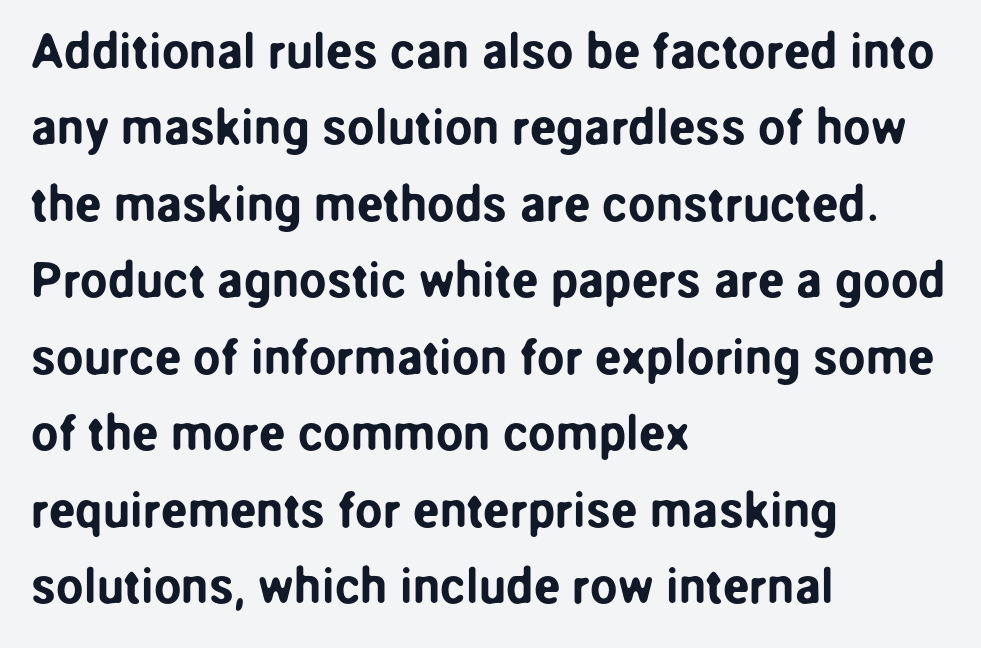
{"serif": "no", "italic": "no", "width": "normal", "stroke_contrast": "low", "x_height": "medium", "monospaced": "no", "underline": "no", "align": "left", "line_spacing": "normal", "line_spacing_ratio": 1.56, "letter_spacing": "normal", "letter_spacing_em": 0.0, "glyph_px": 49}
